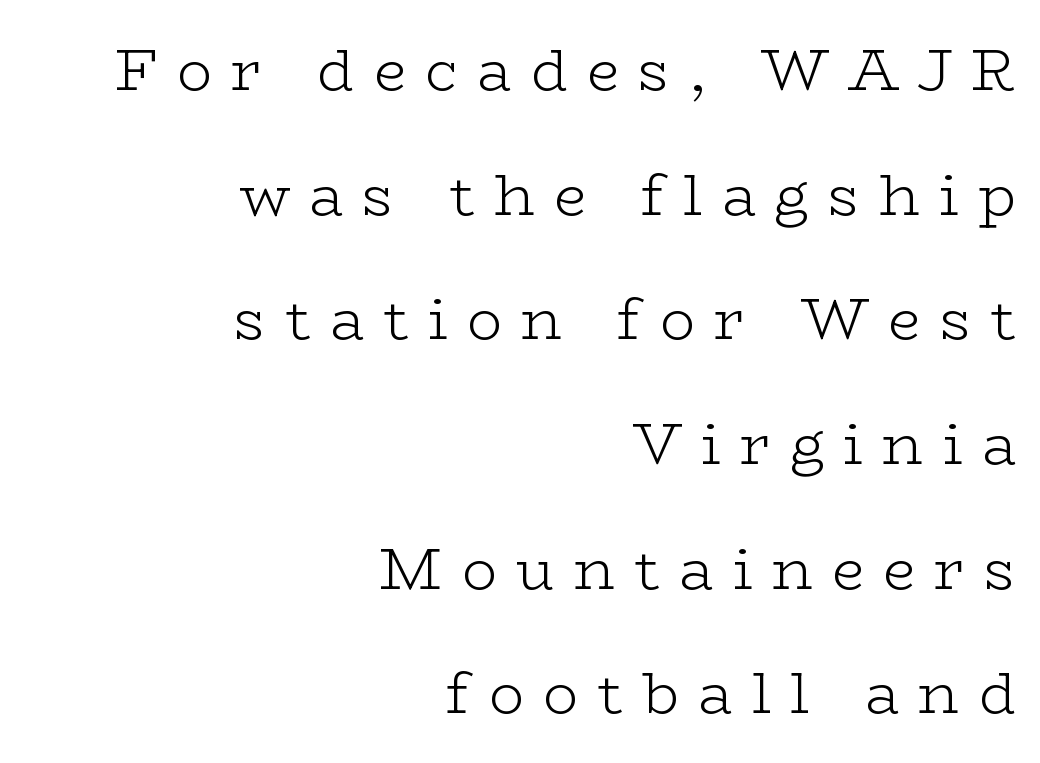
Q: Is the text bold? A: No.
Q: Is the text italic (slanted)? A: No, it is upright.
Q: Is the typeface a serif or a sans-serif typeface? A: Serif.
Q: Is the text underlined? A: No.
Q: How is the paragraph aligned? A: Right-aligned.
Q: Is the spacing between letters normal or unusually wide? A: Unusually wide.
Q: Is the spacing between lines tight, normal or loose? A: Loose.
Q: Width (condensed, normal, or wide)? A: Wide.
Q: Stroke contrast? A: Low.
Q: x-height? A: Medium.
Q: Monospaced? A: No.
